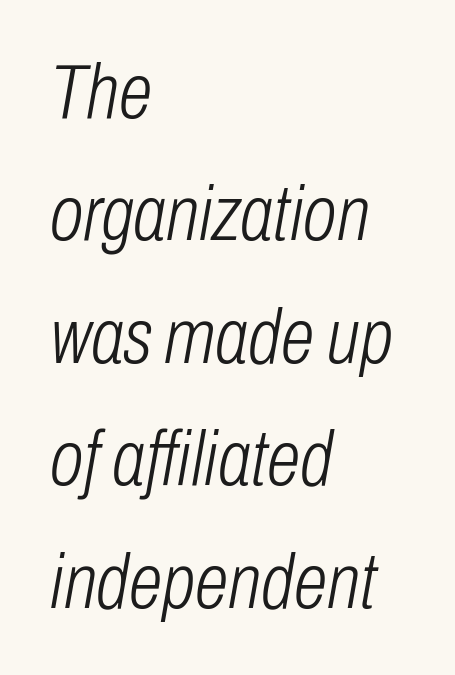
The image shows 77 px light, condensed type, italic (leaning right); set left-aligned, normal line spacing (1.59x), normal letter spacing, not underlined; low stroke contrast and a medium x-height.
